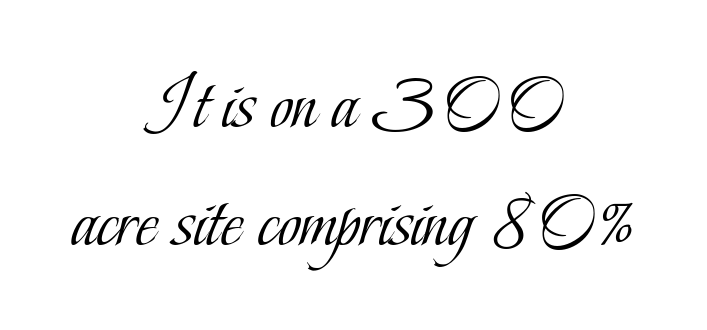
Underlining? Definitely not there. A typesetter would label this face a serif. A typesetter would call this leading conventional body-copy spacing. Character widths vary here, with narrow letters taking less room than wide ones.
